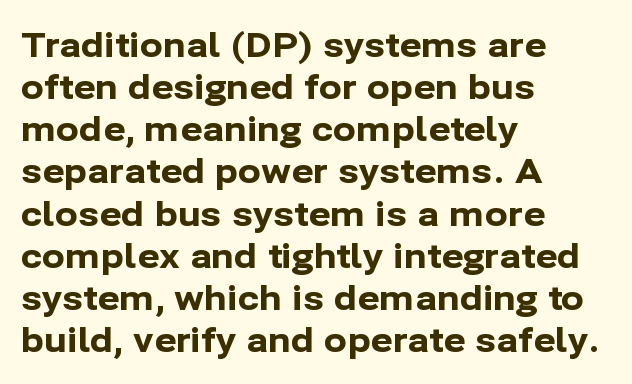
The image shows 34 px bold sans-serif type, upright; set left-aligned, line spacing 1.24x, normal letter spacing, not underlined; low stroke contrast and a medium x-height.
